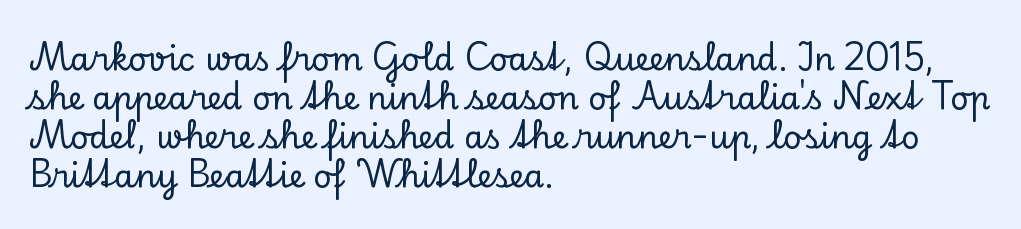
Q: Is the text italic (slanted)? A: No, it is upright.
Q: Is the text underlined? A: No.
Q: How is the paragraph aligned? A: Left-aligned.
Q: Is the spacing between letters normal or unusually wide? A: Normal.
Q: Width (condensed, normal, or wide)? A: Normal.
Q: Stroke contrast? A: Low.
Q: x-height? A: Small.
Q: Monospaced? A: No.
